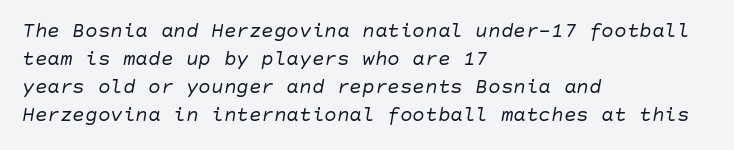
The image shows 21 px text type, italic (leaning right); set left-aligned, normal line spacing (1.33x), normal letter spacing, not underlined.
